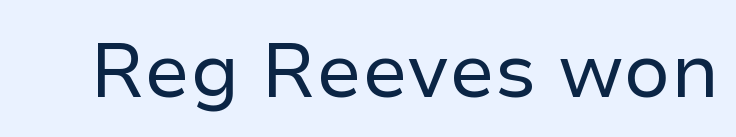
Here the designer chose a conventional face with non-uniform glyph widths. To sum up the face: it is a sans, with no serifs. A bare baseline throughout the passage. In terms of posture, this sample is upright. Compared with a typical body face, this is equally light or lighter still. The rendering keeps characters at their native spacing.
